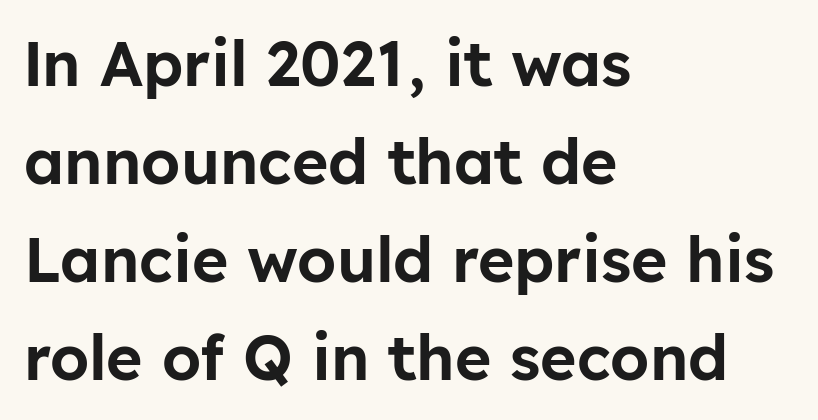
Q: Is the text italic (slanted)? A: No, it is upright.
Q: Is the typeface a serif or a sans-serif typeface? A: Sans-serif.
Q: Is the text underlined? A: No.
Q: How is the paragraph aligned? A: Left-aligned.
Q: Is the spacing between letters normal or unusually wide? A: Normal.
Q: Is the spacing between lines tight, normal or loose? A: Normal.
Q: Width (condensed, normal, or wide)? A: Normal.
Q: Stroke contrast? A: Low.
Q: x-height? A: Medium.
Q: Monospaced? A: No.
